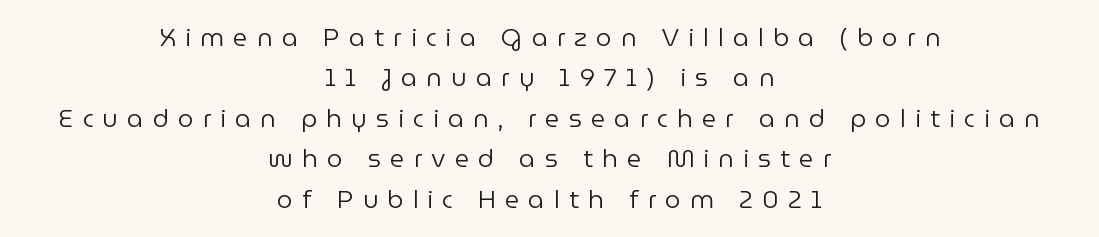
{"italic": "no", "bold": "no", "underline": "no", "align": "center", "line_spacing": "normal", "line_spacing_ratio": 1.62, "letter_spacing": "wide", "letter_spacing_em": 0.37, "glyph_px": 25}
